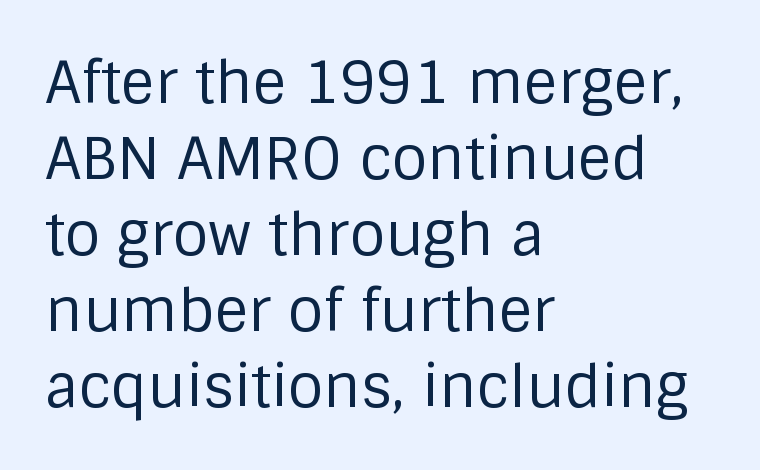
{"serif": "no", "italic": "no", "bold": "no", "weight": "regular", "width": "normal", "stroke_contrast": "low", "x_height": "large", "monospaced": "no", "underline": "no", "align": "left", "line_spacing": "normal", "line_spacing_ratio": 1.31, "letter_spacing": "normal", "letter_spacing_em": 0.0, "glyph_px": 58}
